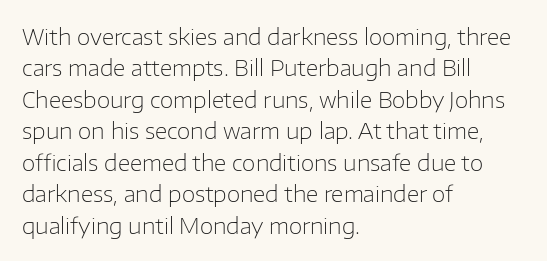
The line-height multiplier appears to be the usual default. The ragged edge is on the right, which tells us the setting is flush left. A typesetter would mark this as roman, not italic. This sample uses plain, unmodified letter spacing. No letter is thick-stroked: the sample isn't bold.
